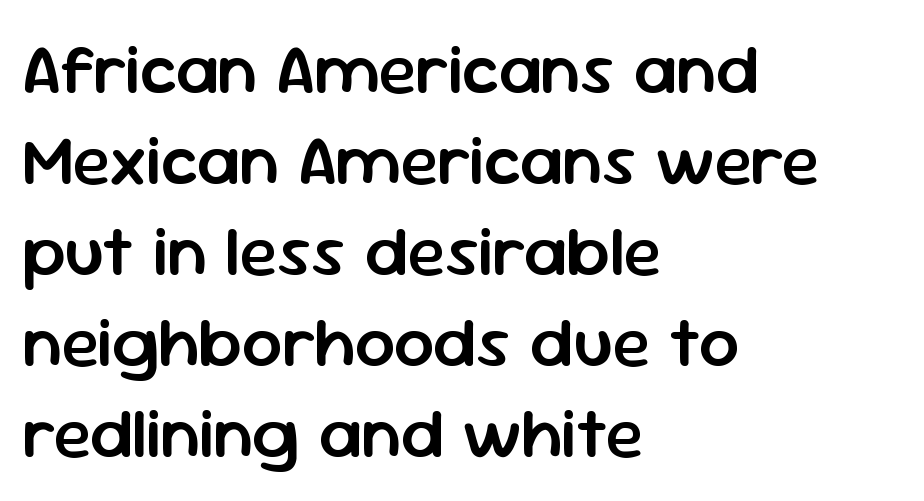
Beneath every word, the page is bare. The face used here is rendered with its standard letterfit. Italic: no, the glyphs are upright roman. Nope, no serifs anywhere on these letters. Compared with typical paragraphs, the rows here are spaced about the same.
